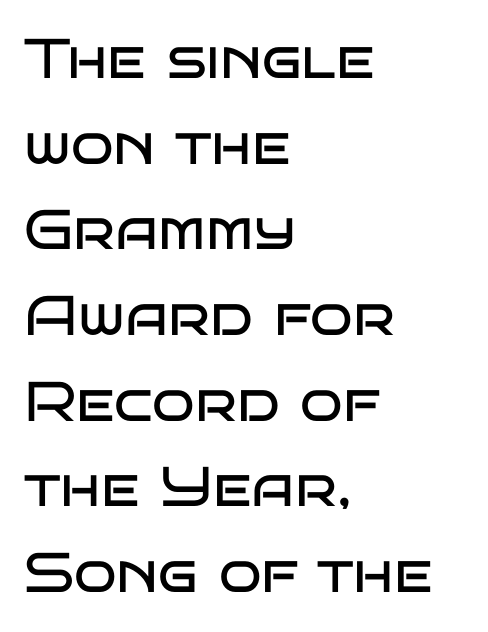
The image shows 56 px regular-weight, wide sans-serif type, upright; set left-aligned, normal line spacing (1.53x), normal letter spacing, not underlined; low stroke contrast and a large x-height.
